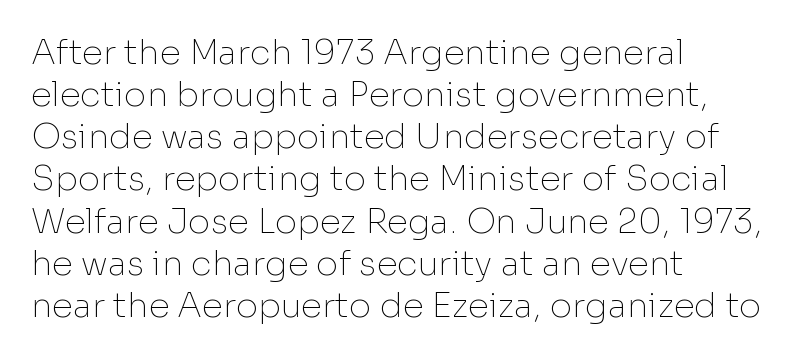
The image shows 34 px thin sans-serif type, upright; set left-aligned, line spacing 1.24x, normal letter spacing, not underlined; low stroke contrast and a medium x-height.
